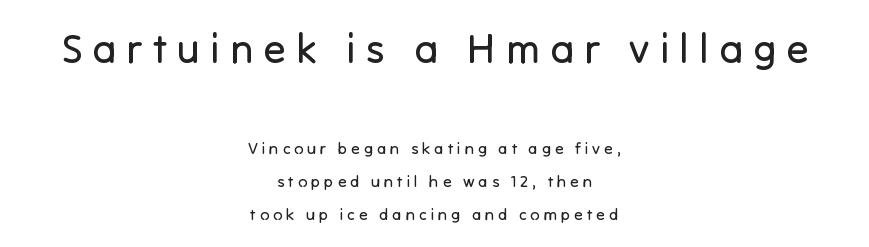
Q: Is the text bold? A: No.
Q: Is the text italic (slanted)? A: No, it is upright.
Q: Is the typeface a serif or a sans-serif typeface? A: Sans-serif.
Q: Is the text underlined? A: No.
Q: How is the paragraph aligned? A: Centered.
Q: Is the spacing between letters normal or unusually wide? A: Unusually wide.
Q: Is the spacing between lines tight, normal or loose? A: Loose.
Q: Which block of text is set in a larger size, the first (top) or the second (bottom)? A: The first (top) one.
Q: Width (condensed, normal, or wide)? A: Normal.
Q: Stroke contrast? A: Low.
Q: x-height? A: Medium.
Q: Monospaced? A: No.
